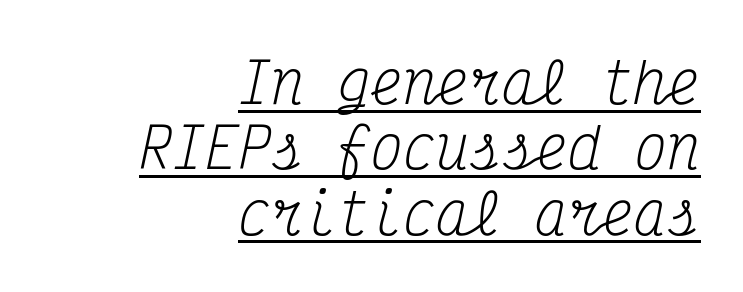
The image shows 55 px regular-weight, condensed serif type, italic (leaning right), monospaced; set right-aligned, line spacing 1.19x, normal letter spacing, underlined; medium stroke contrast and a medium x-height.
